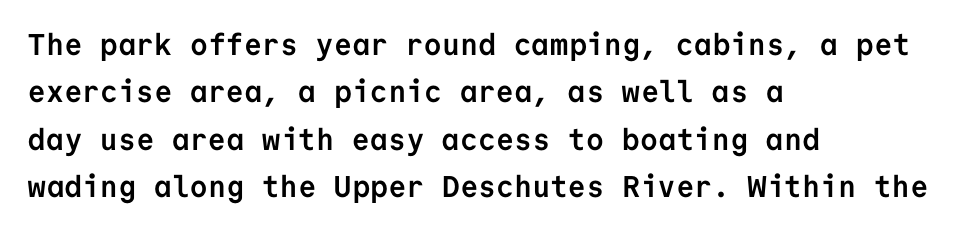
Q: Is the text bold? A: Yes.
Q: Is the text italic (slanted)? A: No, it is upright.
Q: Is the typeface a serif or a sans-serif typeface? A: Sans-serif.
Q: Is the text underlined? A: No.
Q: How is the paragraph aligned? A: Left-aligned.
Q: Is the spacing between letters normal or unusually wide? A: Normal.
Q: Is the spacing between lines tight, normal or loose? A: Normal.
Q: Width (condensed, normal, or wide)? A: Normal.
Q: Stroke contrast? A: Low.
Q: x-height? A: Medium.
Q: Monospaced? A: Yes.
